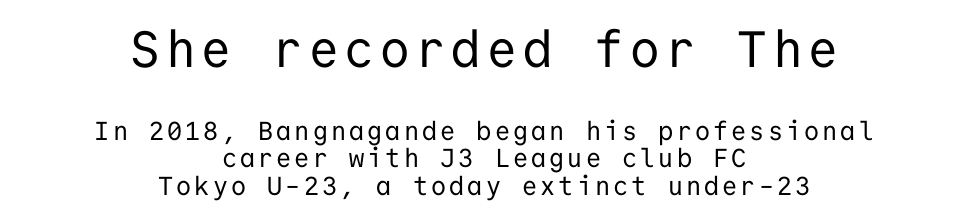
{"serif": "no", "italic": "no", "bold": "no", "weight": "regular", "width": "normal", "stroke_contrast": "low", "x_height": "medium", "monospaced": "yes", "underline": "no", "align": "center", "line_spacing": "tight", "line_spacing_ratio": 1.06, "larger_block": "first", "size_ratio": 1.96, "glyph_px": 51}
